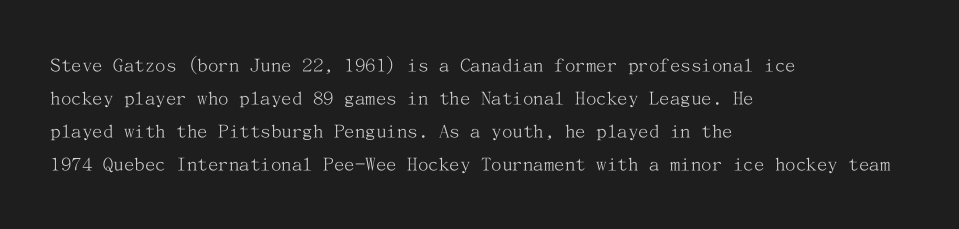
Q: Is the text bold? A: No.
Q: Is the text italic (slanted)? A: No, it is upright.
Q: Is the text underlined? A: No.
Q: How is the paragraph aligned? A: Left-aligned.
Q: Is the spacing between letters normal or unusually wide? A: Normal.
Q: Is the spacing between lines tight, normal or loose? A: Normal.
